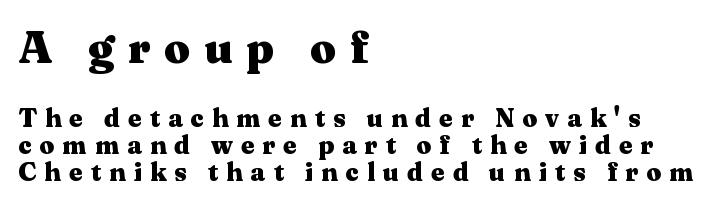
The image shows 45 px heavy, wide serif type, upright; set left-aligned, tight line spacing (1.04x), unusually wide letter spacing (+0.31 em), not underlined; the first (top) block is 1.73x larger; medium stroke contrast and a medium x-height.
